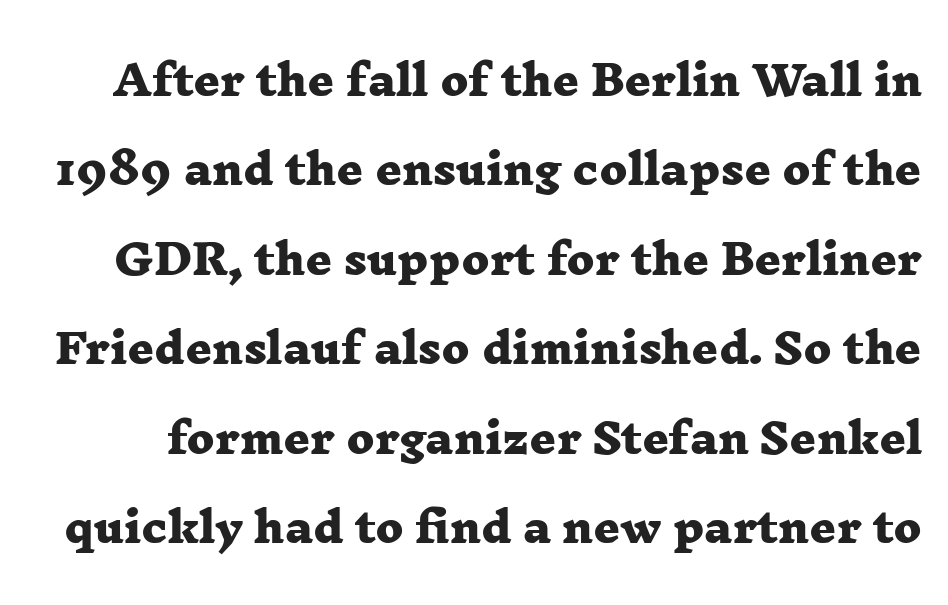
Q: Is the text bold? A: Yes.
Q: Is the typeface a serif or a sans-serif typeface? A: Serif.
Q: Is the text underlined? A: No.
Q: Is the spacing between letters normal or unusually wide? A: Normal.
Q: Is the spacing between lines tight, normal or loose? A: Loose.
Q: Width (condensed, normal, or wide)? A: Wide.
Q: Stroke contrast? A: Low.
Q: x-height? A: Medium.
Q: Monospaced? A: No.
